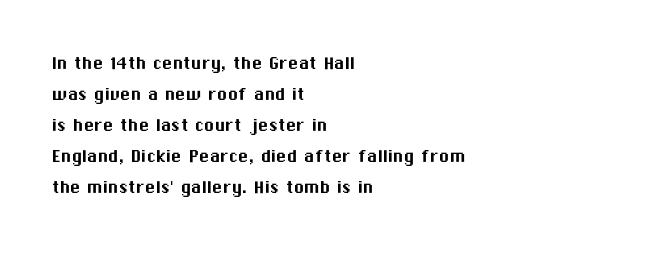
Does the copy run flush right? No — it runs flush left. The specimen reads as upright at a glance. Between one letter and the next there's only the usual sliver of space. The designer left line spacing at the default.
